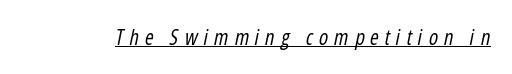
The typeface has the unassuming heft of standard copy or less. Check the space under the baseline: a stroke is drawn there. This rendering widens character spacing well past its baseline value. The axis of the letterforms is tilted away from vertical.
